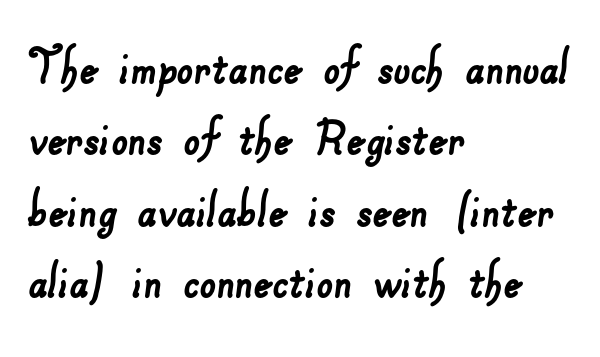
Short note: letters normally spaced. I'd call this a sans setting — the letters go barefoot. The zone under the glyphs is completely vacant. Reading down the block, your eye returns to a fixed left position each line. Character widths vary here, with narrow letters taking less room than wide ones.
